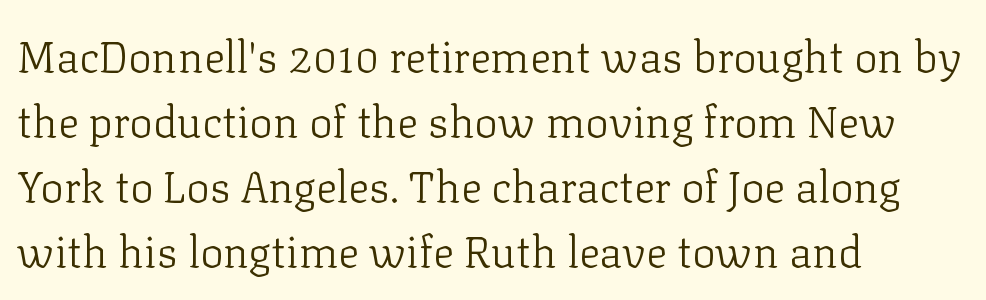
Q: Is the text bold? A: No.
Q: Is the text italic (slanted)? A: No, it is upright.
Q: Is the typeface a serif or a sans-serif typeface? A: Serif.
Q: Is the text underlined? A: No.
Q: How is the paragraph aligned? A: Left-aligned.
Q: Is the spacing between letters normal or unusually wide? A: Normal.
Q: Is the spacing between lines tight, normal or loose? A: Normal.
Q: Width (condensed, normal, or wide)? A: Normal.
Q: Stroke contrast? A: Low.
Q: x-height? A: Medium.
Q: Monospaced? A: No.
